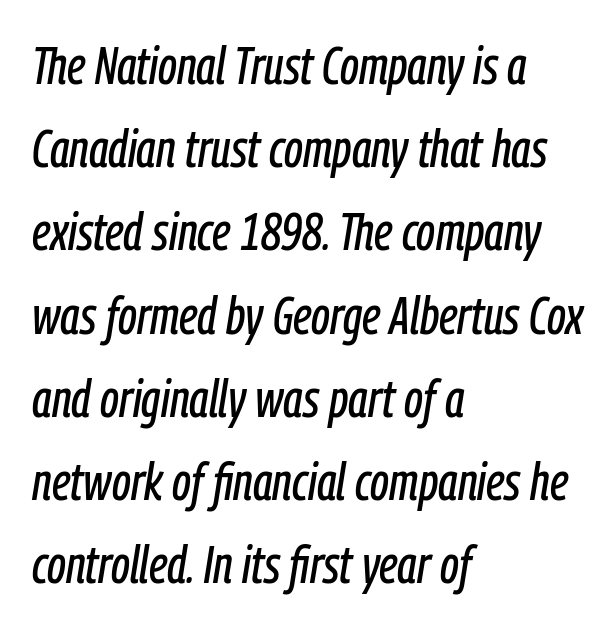
Character widths vary here, with narrow letters taking less room than wide ones. Nobody drew a line under any word here. Visually the block forms a straight wall on the left and a jagged coastline on the right. The type is set solid horizontally, with unmodified tracking.
